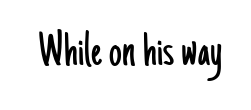
{"serif": "no", "italic": "no", "bold": "no", "weight": "light", "width": "condensed", "stroke_contrast": "low", "x_height": "small", "monospaced": "no", "underline": "no", "letter_spacing": "normal", "letter_spacing_em": 0.0, "glyph_px": 51}
